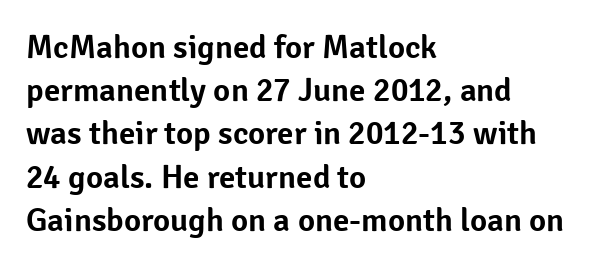
Q: Is the text italic (slanted)? A: No, it is upright.
Q: Is the typeface a serif or a sans-serif typeface? A: Sans-serif.
Q: Is the text underlined? A: No.
Q: How is the paragraph aligned? A: Left-aligned.
Q: Is the spacing between letters normal or unusually wide? A: Normal.
Q: Is the spacing between lines tight, normal or loose? A: Normal.
Q: Width (condensed, normal, or wide)? A: Normal.
Q: Stroke contrast? A: Low.
Q: x-height? A: Medium.
Q: Monospaced? A: No.
